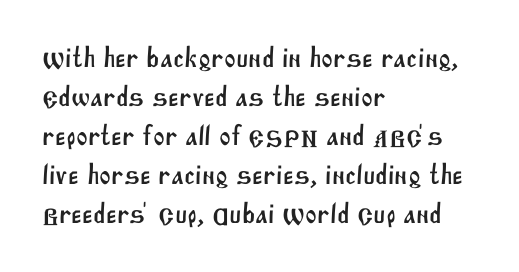
The image shows 28 px sans-serif type; set left-aligned, normal line spacing (1.39x), normal letter spacing, not underlined; medium stroke contrast and a large x-height.
